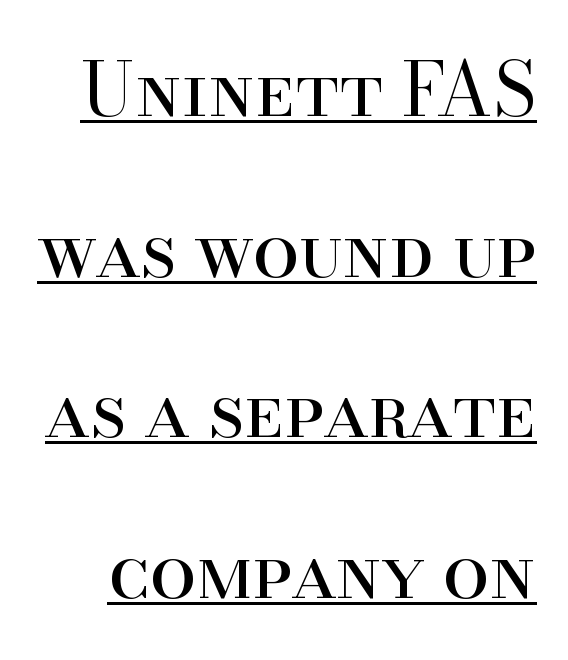
Regarding leading, the lines here are spaced well apart. The typesetting does not lean heavy: it is not bold. Check the space under the baseline: a stroke is drawn there. Ordinary non-slanted type is in use. In terms of letterform style, serifs are clearly present.
